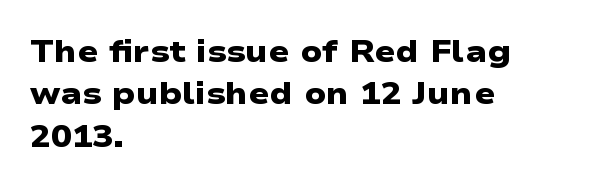
The ragged edge is on the right, which tells us the setting is flush left. The specimen omits any rule beneath the text block's lines. What kind of face is this? One without serifs — a sans. Is this a fixed-width face? No — the glyphs have proportional, varying widths. You'd pick this weight for a headline — it's a proper bold. What's the leading like? Ordinary, nothing unusual.
